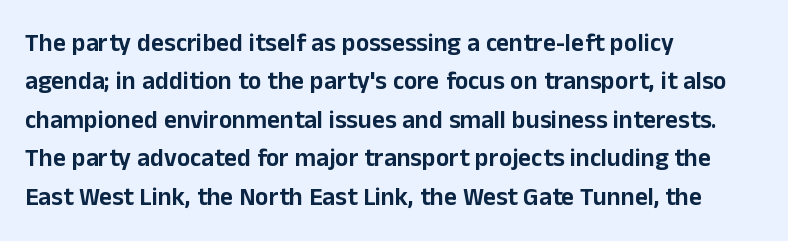
Q: Is the text italic (slanted)? A: No, it is upright.
Q: Is the text underlined? A: No.
Q: How is the paragraph aligned? A: Left-aligned.
Q: Is the spacing between letters normal or unusually wide? A: Normal.
Q: Is the spacing between lines tight, normal or loose? A: Normal.
